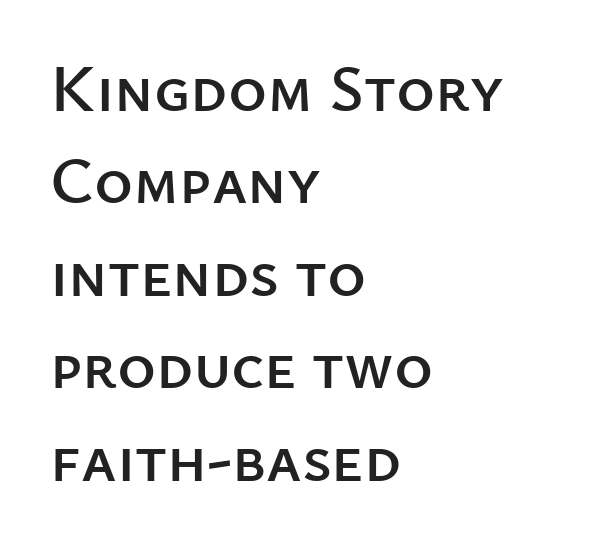
Q: Is the text italic (slanted)? A: No, it is upright.
Q: Is the typeface a serif or a sans-serif typeface? A: Sans-serif.
Q: Is the text underlined? A: No.
Q: How is the paragraph aligned? A: Left-aligned.
Q: Is the spacing between letters normal or unusually wide? A: Normal.
Q: Is the spacing between lines tight, normal or loose? A: Normal.
Q: Width (condensed, normal, or wide)? A: Normal.
Q: Stroke contrast? A: Low.
Q: x-height? A: Medium.
Q: Monospaced? A: No.
